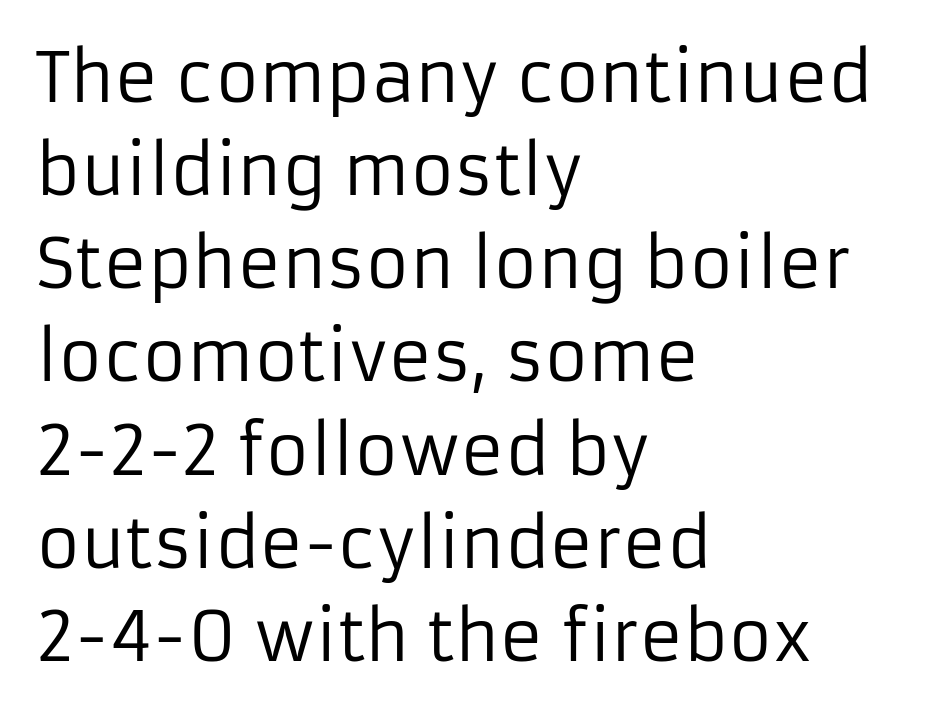
Q: Is the text bold? A: No.
Q: Is the text italic (slanted)? A: No, it is upright.
Q: Is the typeface a serif or a sans-serif typeface? A: Sans-serif.
Q: Is the text underlined? A: No.
Q: How is the paragraph aligned? A: Left-aligned.
Q: Is the spacing between letters normal or unusually wide? A: Normal.
Q: Is the spacing between lines tight, normal or loose? A: Normal.
Q: Width (condensed, normal, or wide)? A: Normal.
Q: Stroke contrast? A: Low.
Q: x-height? A: Medium.
Q: Monospaced? A: No.
